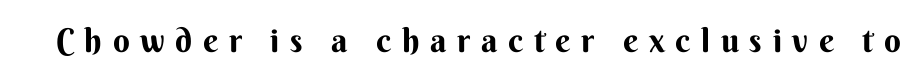
Q: Is the text bold? A: Yes.
Q: Is the text italic (slanted)? A: No, it is upright.
Q: Is the typeface a serif or a sans-serif typeface? A: Sans-serif.
Q: Is the text underlined? A: No.
Q: Is the spacing between letters normal or unusually wide? A: Unusually wide.
Q: Width (condensed, normal, or wide)? A: Normal.
Q: Stroke contrast? A: Medium.
Q: x-height? A: Small.
Q: Monospaced? A: No.
